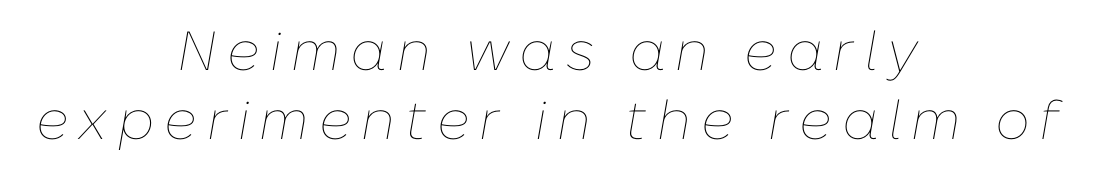
The image shows 55 px thin type, italic (leaning right); set centered, normal line spacing (1.25x), not underlined; low stroke contrast and a medium x-height.
